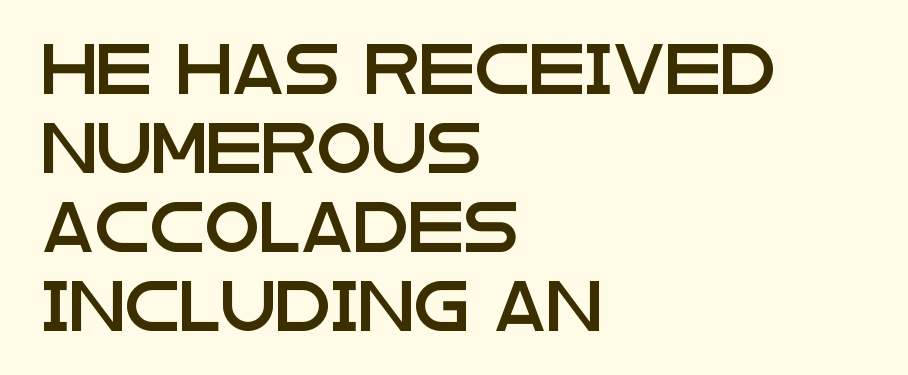
Q: Is the text italic (slanted)? A: No, it is upright.
Q: Is the typeface a serif or a sans-serif typeface? A: Sans-serif.
Q: Is the text underlined? A: No.
Q: How is the paragraph aligned? A: Left-aligned.
Q: Is the spacing between letters normal or unusually wide? A: Normal.
Q: Is the spacing between lines tight, normal or loose? A: Normal.
Q: Width (condensed, normal, or wide)? A: Wide.
Q: Stroke contrast? A: Low.
Q: x-height? A: Large.
Q: Monospaced? A: No.
